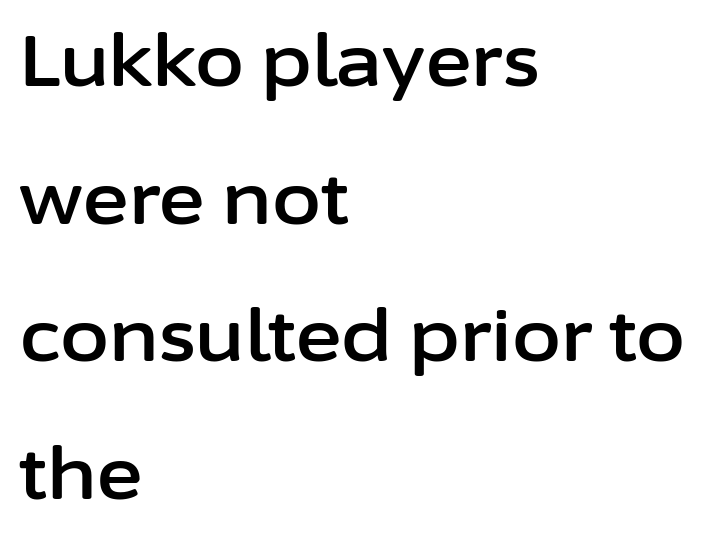
The image shows 71 px sans-serif type, upright; set left-aligned, loose line spacing (1.94x), normal letter spacing, not underlined; low stroke contrast and a medium x-height.
